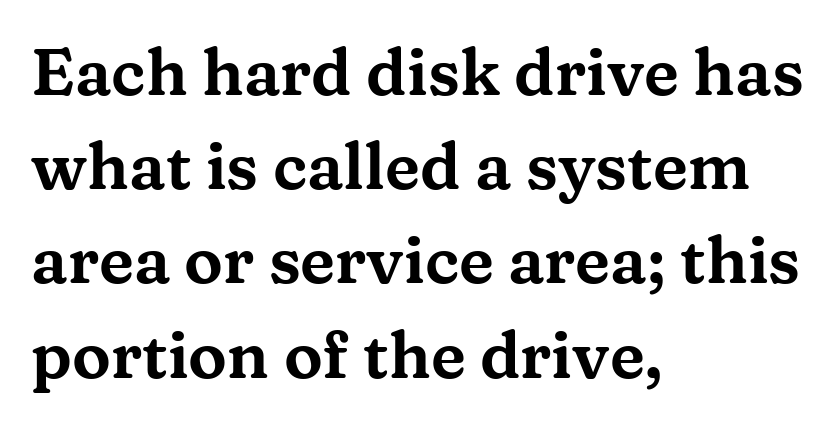
{"serif": "yes", "italic": "no", "width": "wide", "stroke_contrast": "medium", "x_height": "medium", "monospaced": "no", "underline": "no", "align": "left", "line_spacing": "normal", "line_spacing_ratio": 1.45, "letter_spacing": "normal", "letter_spacing_em": 0.0, "glyph_px": 65}
